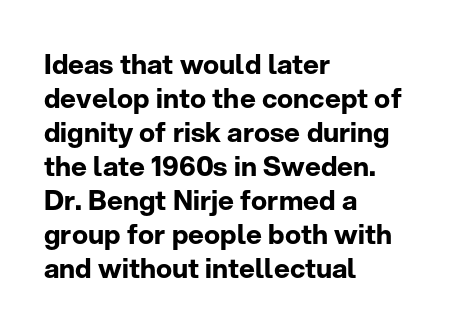
Q: Is the text bold? A: Yes.
Q: Is the text italic (slanted)? A: No, it is upright.
Q: Is the text underlined? A: No.
Q: How is the paragraph aligned? A: Left-aligned.
Q: Is the spacing between letters normal or unusually wide? A: Normal.
Q: Is the spacing between lines tight, normal or loose? A: Normal.
